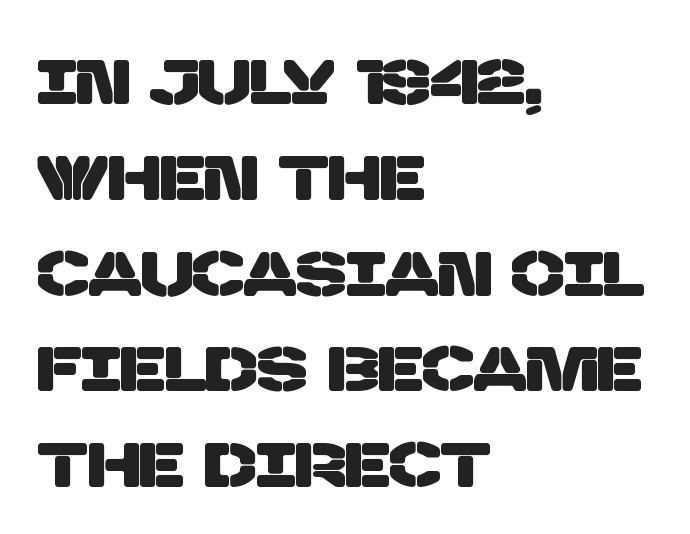
The image shows 63 px sans-serif type; set left-aligned, normal line spacing (1.52x), normal letter spacing, not underlined; low stroke contrast and a large x-height.
